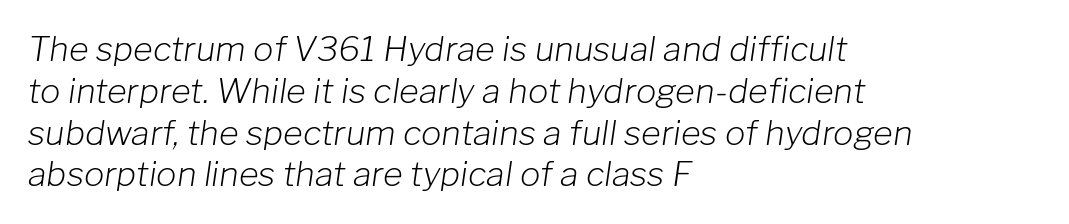
The image shows 34 px light type, italic (leaning right); set left-aligned, line spacing 1.23x, normal letter spacing, not underlined; low stroke contrast and a medium x-height.
